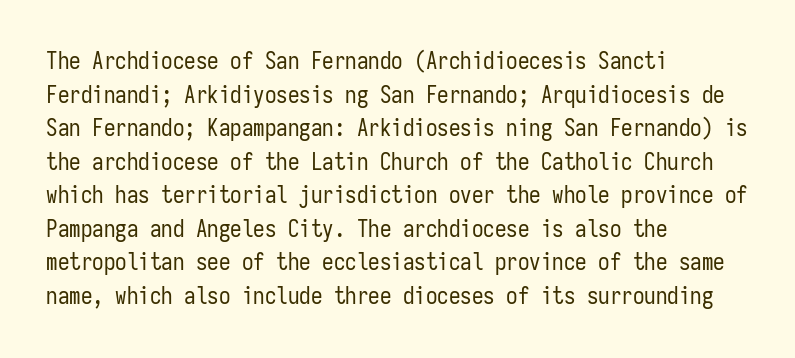
What stands out about the letter spacing? Nothing — it is the standard amount. Type without underlining. You can tell it's not italic because the verticals are truly vertical. Is there much room between lines? A standard amount, neither cramped nor airy.
